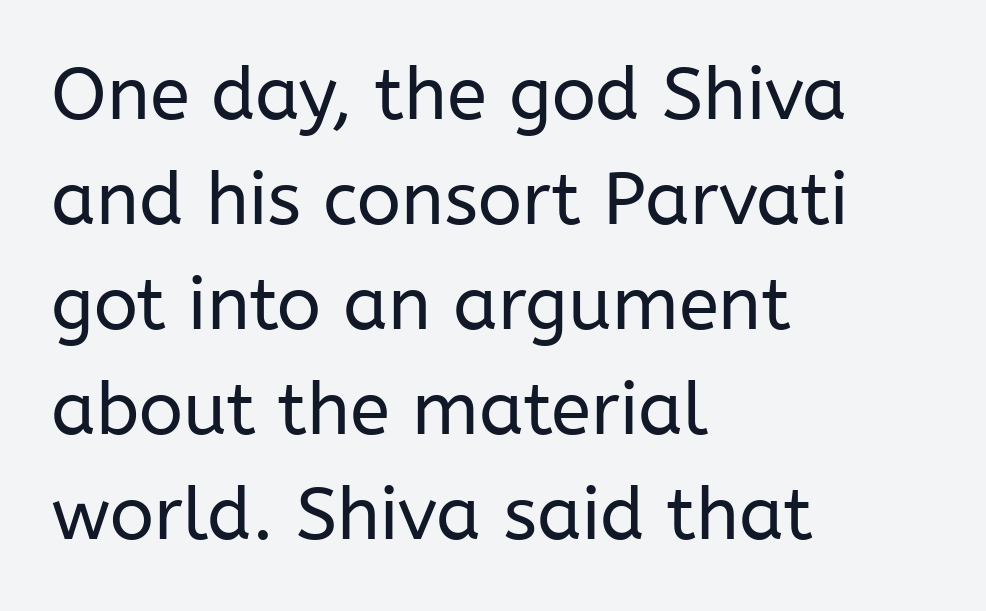
Compared with typical paragraphs, the rows here are spaced about the same. Visually the block forms a straight wall on the left and a jagged coastline on the right. Heft: none added — not bold. A roman cut, with each character standing at attention. The passage shown is not underscored anywhere.
